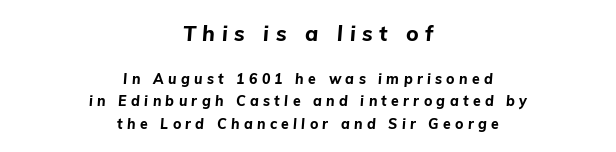
The image shows 21 px bold type, italic (leaning right); set centered, normal line spacing (1.59x), unusually wide letter spacing (+0.31 em), not underlined; the first (top) block is 1.5x larger.
